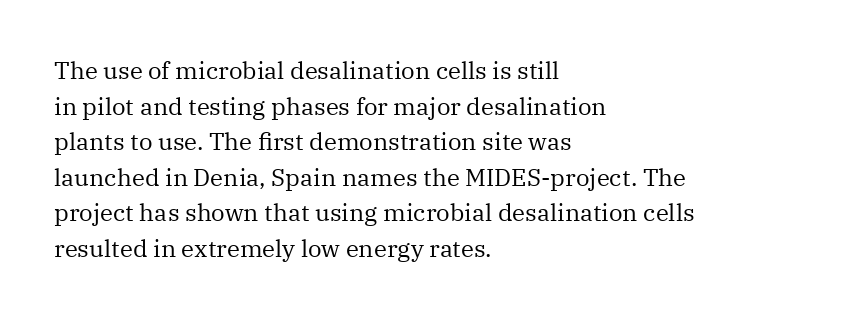
{"italic": "no", "bold": "no", "underline": "no", "align": "left", "line_spacing": "normal", "line_spacing_ratio": 1.48, "letter_spacing": "normal", "letter_spacing_em": 0.0, "glyph_px": 24}
